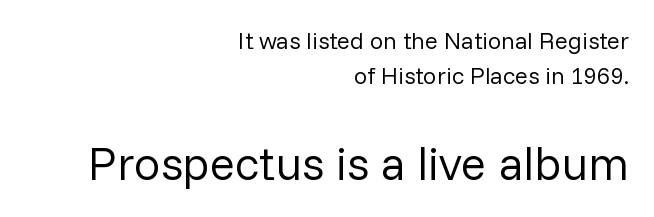
{"serif": "no", "italic": "no", "bold": "no", "weight": "regular", "width": "normal", "stroke_contrast": "low", "x_height": "medium", "monospaced": "no", "underline": "no", "align": "right", "line_spacing": "normal", "line_spacing_ratio": 1.46, "letter_spacing": "normal", "letter_spacing_em": 0.0, "larger_block": "second", "size_ratio": 1.96, "glyph_px": 47}
